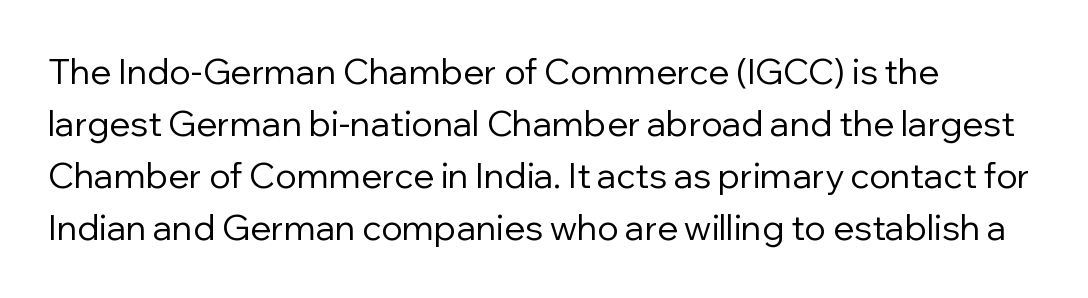
The image shows 35 px regular-weight sans-serif type, upright; set left-aligned, normal line spacing (1.49x), normal letter spacing, not underlined; low stroke contrast and a medium x-height.
